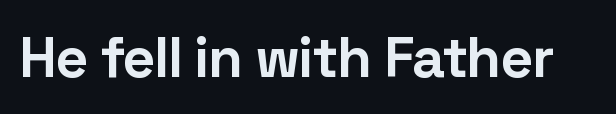
The image shows 57 px bold sans-serif type, upright; set normal letter spacing, not underlined; low stroke contrast and a medium x-height.
